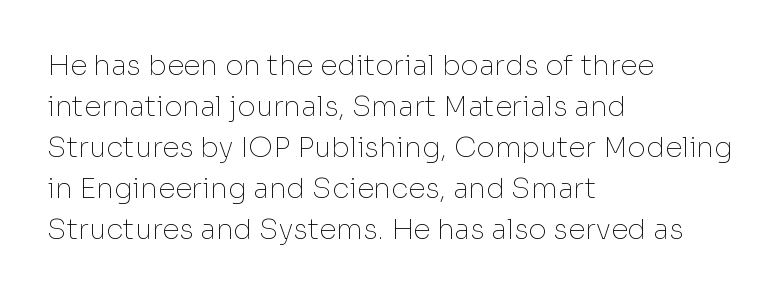
The image shows 28 px thin sans-serif type, upright; set left-aligned, normal line spacing (1.46x), normal letter spacing, not underlined; low stroke contrast and a medium x-height.
